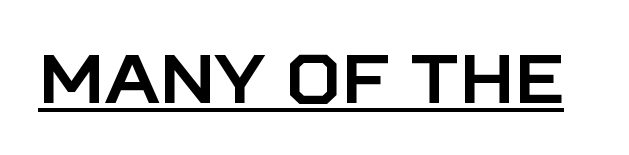
Q: Is the text italic (slanted)? A: No, it is upright.
Q: Is the typeface a serif or a sans-serif typeface? A: Sans-serif.
Q: Is the text underlined? A: Yes.
Q: Is the spacing between letters normal or unusually wide? A: Normal.
Q: Width (condensed, normal, or wide)? A: Normal.
Q: Stroke contrast? A: Low.
Q: x-height? A: Large.
Q: Monospaced? A: No.
